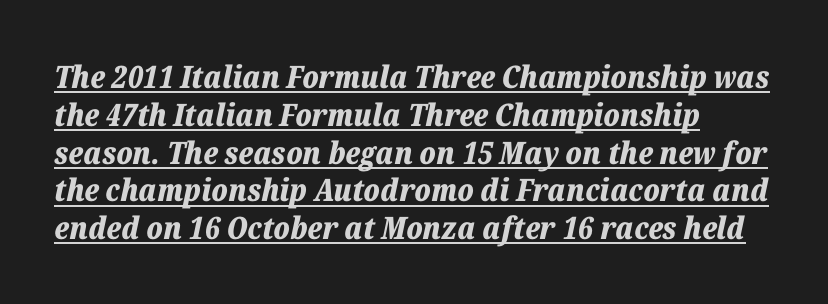
Q: Is the text bold? A: Yes.
Q: Is the text italic (slanted)? A: Yes, it leans right by about 12 degrees.
Q: Is the text underlined? A: Yes.
Q: How is the paragraph aligned? A: Left-aligned.
Q: Is the spacing between letters normal or unusually wide? A: Normal.
Q: Width (condensed, normal, or wide)? A: Normal.
Q: Stroke contrast? A: Low.
Q: x-height? A: Medium.
Q: Monospaced? A: No.
